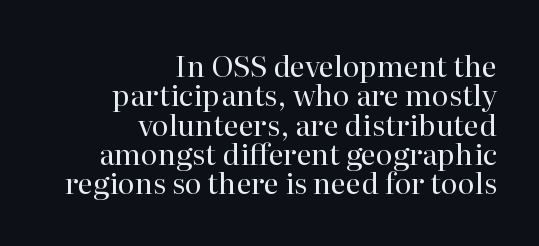
{"serif": "yes", "italic": "no", "bold": "no", "weight": "regular", "width": "normal", "stroke_contrast": "high", "x_height": "medium", "monospaced": "no", "underline": "no", "align": "right", "line_spacing": "tight", "line_spacing_ratio": 1.01, "letter_spacing": "normal", "letter_spacing_em": 0.0, "glyph_px": 29}
